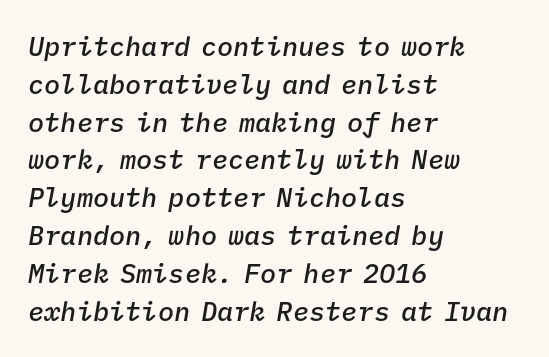
Q: Is the text bold? A: Semi-bold.
Q: Is the text italic (slanted)? A: Yes, it leans right by about 9 degrees.
Q: Is the text underlined? A: No.
Q: How is the paragraph aligned? A: Left-aligned.
Q: Is the spacing between letters normal or unusually wide? A: Normal.
Q: Is the spacing between lines tight, normal or loose? A: Normal.
